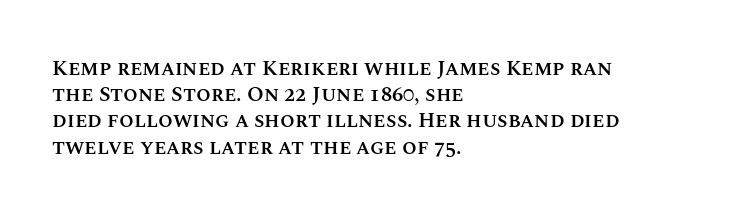
The image shows 21 px text type, upright; set left-aligned, normal line spacing (1.25x), normal letter spacing, not underlined.
